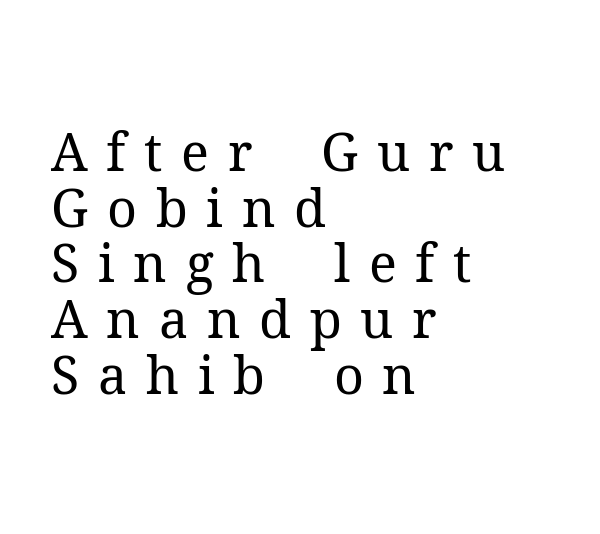
The leading is snug, giving the passage a crowded texture. Do the characters align in a grid? No, the font is proportional. Check the space under the baseline: it is left empty. The letters are spread apart with noticeably loose tracking.
